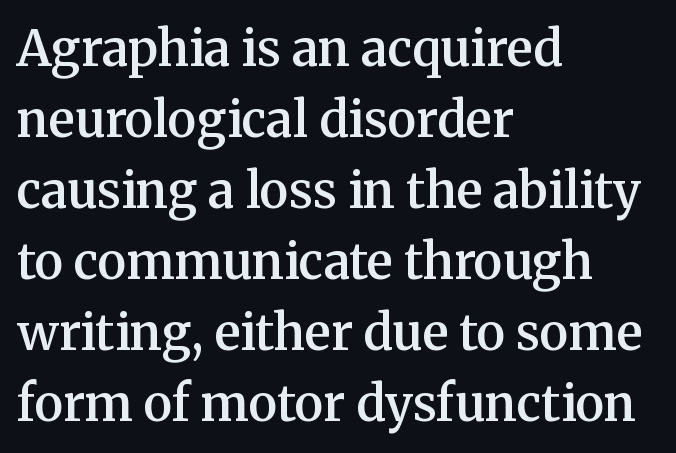
Notice how the stems are strictly vertical — no italics here. The characters look somewhat weighty, a semibold short of true bold. These lines are rendered in a variable-pitch font. Leading matches the norm, producing a regular column. The typeface chosen for these lines features serifs.
